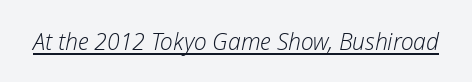
Looking at the ascenders, they clearly lean. A typesetter would call this zero additional tracking. Caption: lettering with a line underneath. The font is comparable to plain body text, perhaps lighter.
